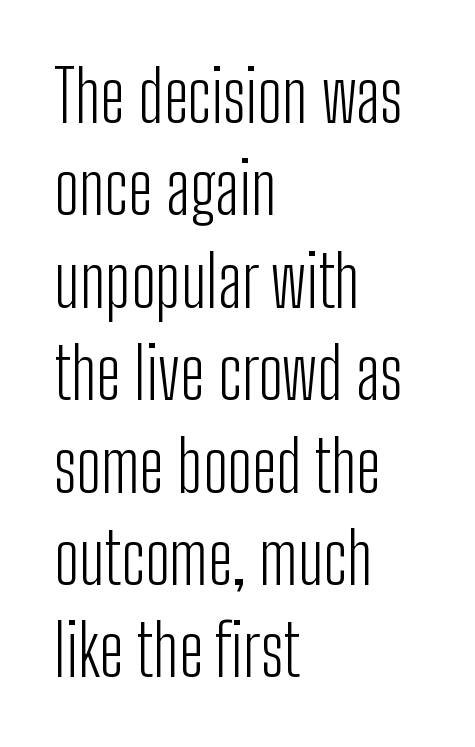
{"serif": "no", "italic": "no", "bold": "no", "weight": "light", "width": "condensed", "stroke_contrast": "low", "x_height": "medium", "monospaced": "no", "underline": "no", "align": "left", "line_spacing": "normal", "line_spacing_ratio": 1.32, "letter_spacing": "normal", "letter_spacing_em": 0.0, "glyph_px": 70}
